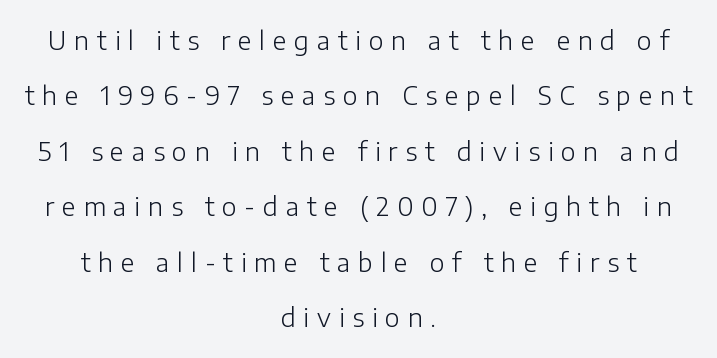
Q: Is the text bold? A: No.
Q: Is the text italic (slanted)? A: No, it is upright.
Q: Is the text underlined? A: No.
Q: How is the paragraph aligned? A: Centered.
Q: Is the spacing between letters normal or unusually wide? A: Unusually wide.
Q: Is the spacing between lines tight, normal or loose? A: Loose.
